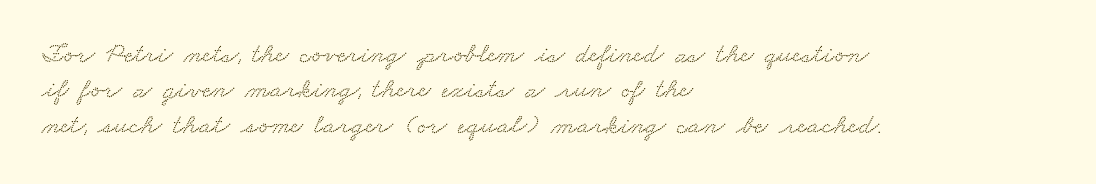
The image shows 28 px wide serif type; set left-aligned, normal line spacing (1.26x), normal letter spacing, not underlined; low stroke contrast and a small x-height.
